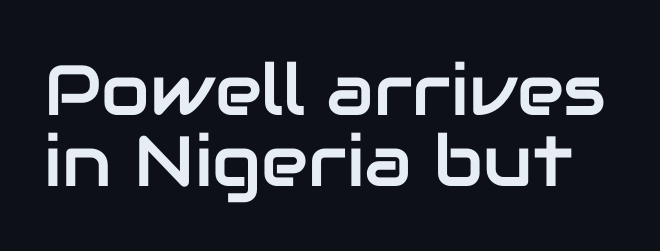
{"serif": "no", "italic": "no", "width": "normal", "stroke_contrast": "low", "x_height": "medium", "monospaced": "no", "underline": "no", "line_spacing": "tight", "line_spacing_ratio": 1.0, "letter_spacing": "normal", "letter_spacing_em": 0.0, "glyph_px": 71}
